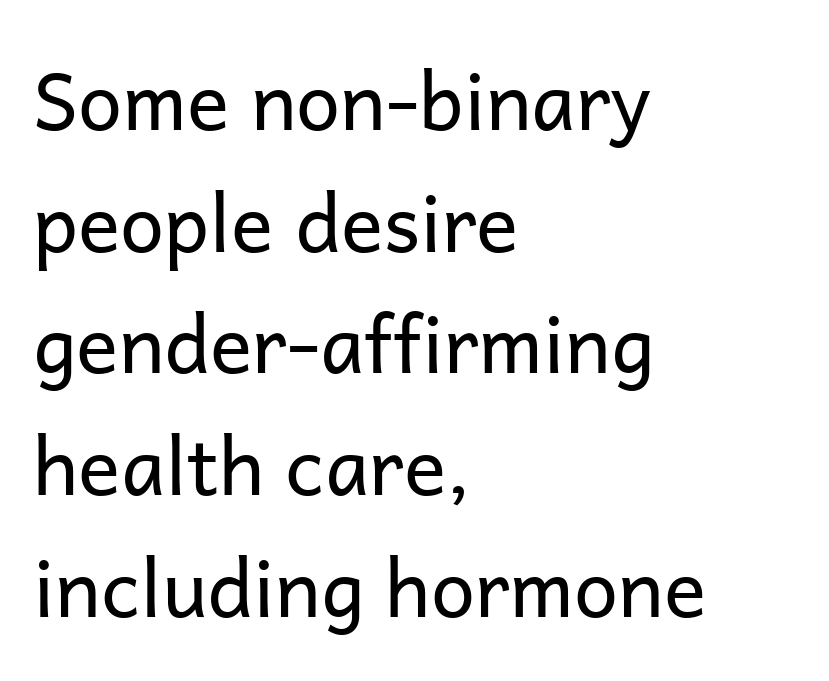
The image shows 79 px regular-weight sans-serif type, upright; set left-aligned, normal line spacing (1.54x), normal letter spacing, not underlined; low stroke contrast and a medium x-height.
